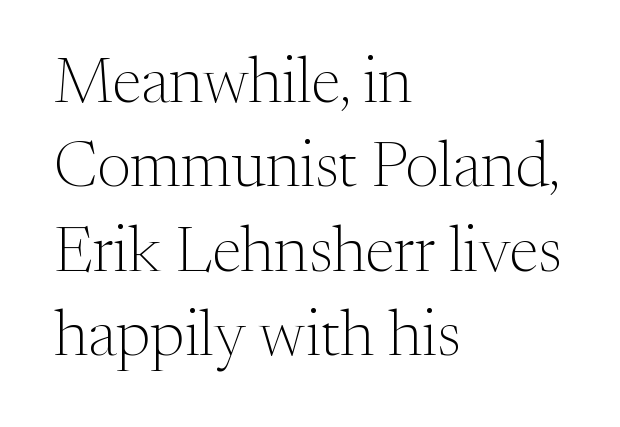
Q: Is the text bold? A: No.
Q: Is the text italic (slanted)? A: No, it is upright.
Q: Is the typeface a serif or a sans-serif typeface? A: Serif.
Q: Is the text underlined? A: No.
Q: How is the paragraph aligned? A: Left-aligned.
Q: Is the spacing between letters normal or unusually wide? A: Normal.
Q: Is the spacing between lines tight, normal or loose? A: Normal.
Q: Width (condensed, normal, or wide)? A: Normal.
Q: Stroke contrast? A: Medium.
Q: x-height? A: Medium.
Q: Monospaced? A: No.
